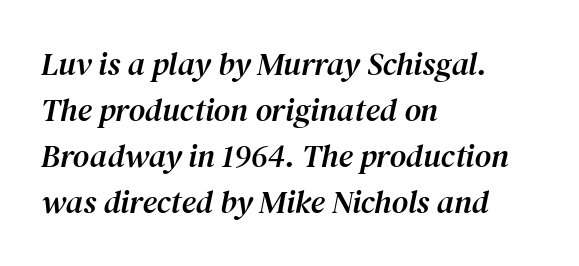
The image shows 32 px serif type, italic (leaning right); set left-aligned, normal line spacing (1.44x), normal letter spacing, not underlined; medium stroke contrast and a medium x-height.
